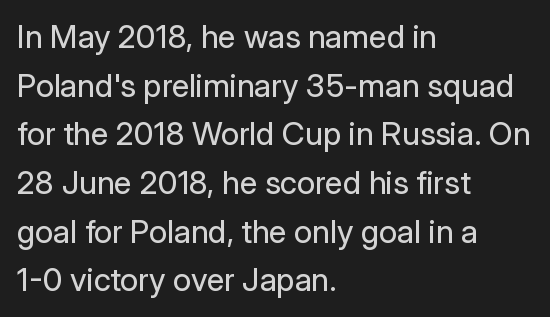
The image shows 32 px regular-weight sans-serif type, upright; set left-aligned, normal line spacing (1.52x), normal letter spacing, not underlined; low stroke contrast and a medium x-height.
